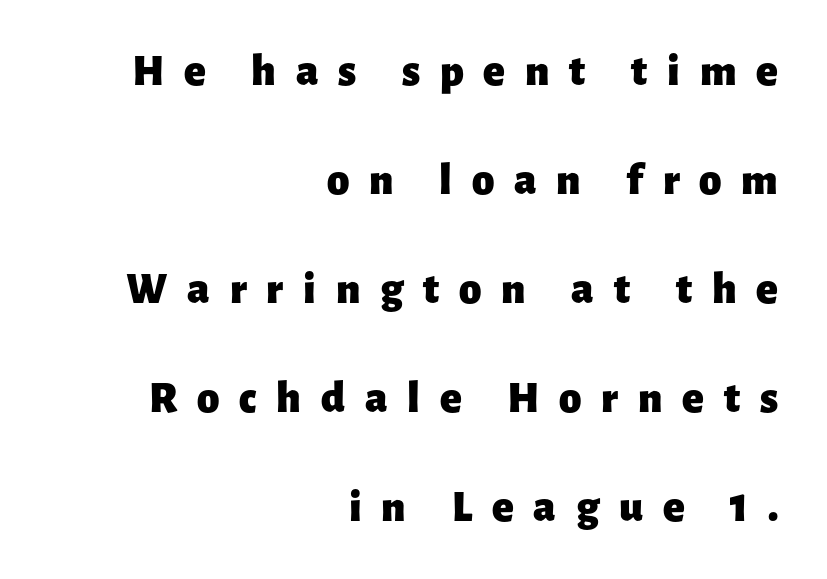
Q: Is the text bold? A: Yes.
Q: Is the text italic (slanted)? A: No, it is upright.
Q: Is the typeface a serif or a sans-serif typeface? A: Sans-serif.
Q: Is the text underlined? A: No.
Q: How is the paragraph aligned? A: Right-aligned.
Q: Is the spacing between letters normal or unusually wide? A: Unusually wide.
Q: Is the spacing between lines tight, normal or loose? A: Loose.
Q: Width (condensed, normal, or wide)? A: Normal.
Q: Stroke contrast? A: Low.
Q: x-height? A: Medium.
Q: Monospaced? A: No.
